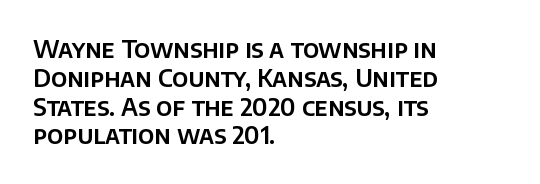
{"italic": "no", "underline": "no", "align": "left", "line_spacing_ratio": 1.2, "letter_spacing": "normal", "letter_spacing_em": 0.0, "glyph_px": 24}
